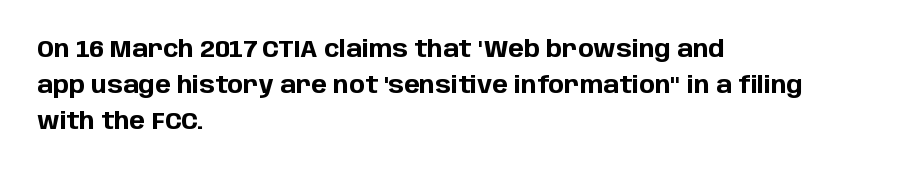
{"italic": "no", "bold": "yes", "underline": "no", "align": "left", "line_spacing": "normal", "line_spacing_ratio": 1.49, "letter_spacing": "normal", "letter_spacing_em": 0.0, "glyph_px": 24}
